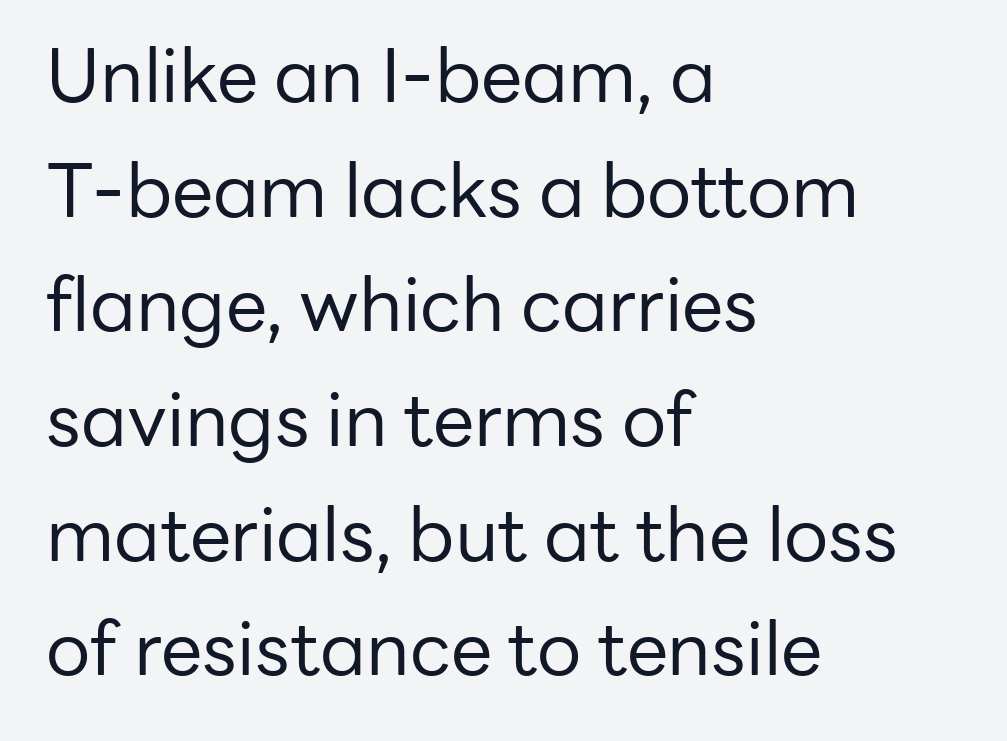
Q: Is the text bold? A: No.
Q: Is the text italic (slanted)? A: No, it is upright.
Q: Is the typeface a serif or a sans-serif typeface? A: Sans-serif.
Q: Is the text underlined? A: No.
Q: How is the paragraph aligned? A: Left-aligned.
Q: Is the spacing between letters normal or unusually wide? A: Normal.
Q: Is the spacing between lines tight, normal or loose? A: Normal.
Q: Width (condensed, normal, or wide)? A: Normal.
Q: Stroke contrast? A: Low.
Q: x-height? A: Medium.
Q: Monospaced? A: No.
